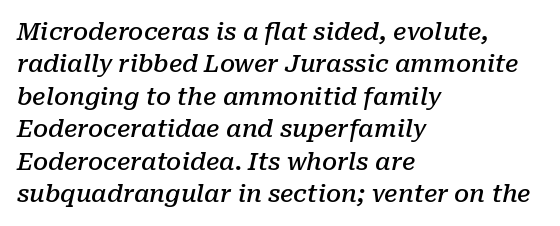
How heavy is the stroke? Medium-heavy — a semibold, shy of bold. The glyphs look as if they've been sheared to an angle. Does extra space separate the letters? No, they use regular spacing. Students, observe: this is what conventionally led text looks like. Just letters on the line, the space beneath them empty.
